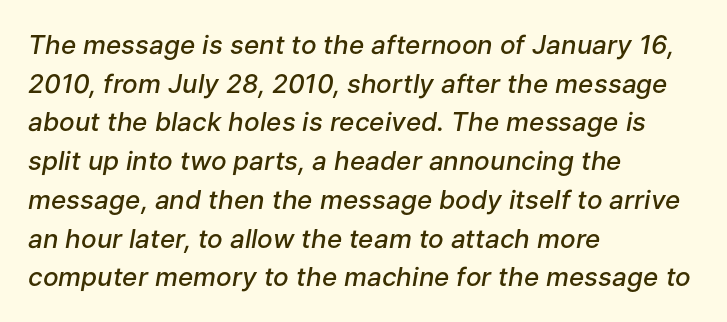
These lines stack with their left ends in a neat column. Compared with typical paragraphs, the rows here are spaced about the same. Compared with an ordinary text face, these strokes are moderately heavier — a semibold. Notice how the stems are inclined rather than vertical — that's the hallmark of italics. Nobody drew a line under any word here. Compared with typical body copy, the letter spacing here is the same.
